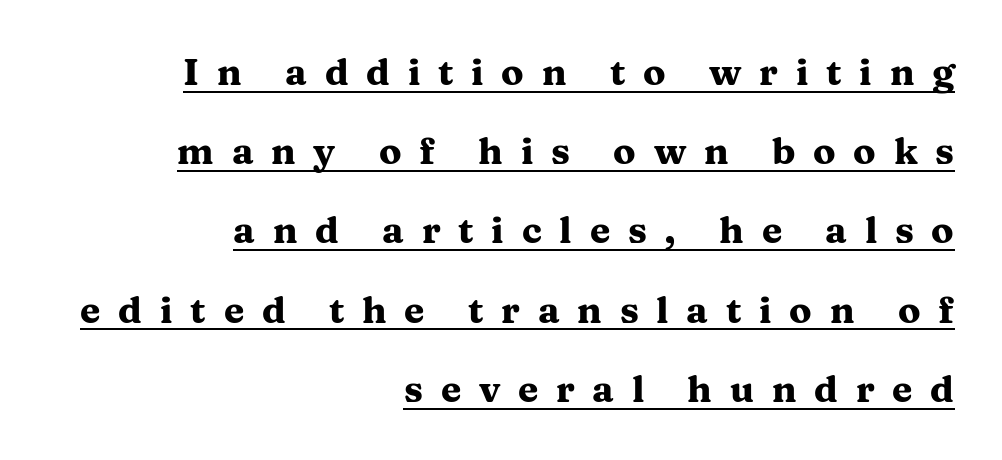
The image shows 37 px heavy, wide serif type, upright; set right-aligned, loose line spacing (2.14x), unusually wide letter spacing (+0.48 em), underlined; medium stroke contrast and a medium x-height.
